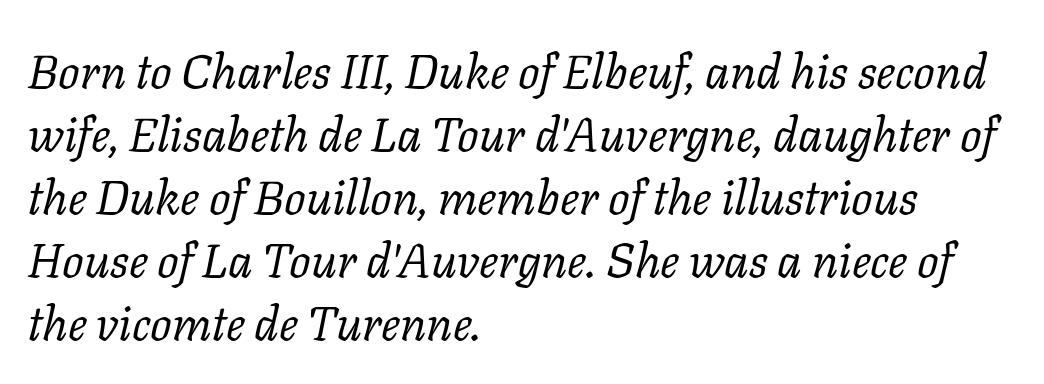
Q: Is the text bold? A: No.
Q: Is the text italic (slanted)? A: Yes, it leans right by about 11 degrees.
Q: Is the typeface a serif or a sans-serif typeface? A: Serif.
Q: Is the text underlined? A: No.
Q: How is the paragraph aligned? A: Left-aligned.
Q: Is the spacing between letters normal or unusually wide? A: Normal.
Q: Is the spacing between lines tight, normal or loose? A: Normal.
Q: Width (condensed, normal, or wide)? A: Normal.
Q: Stroke contrast? A: Low.
Q: x-height? A: Medium.
Q: Monospaced? A: No.
